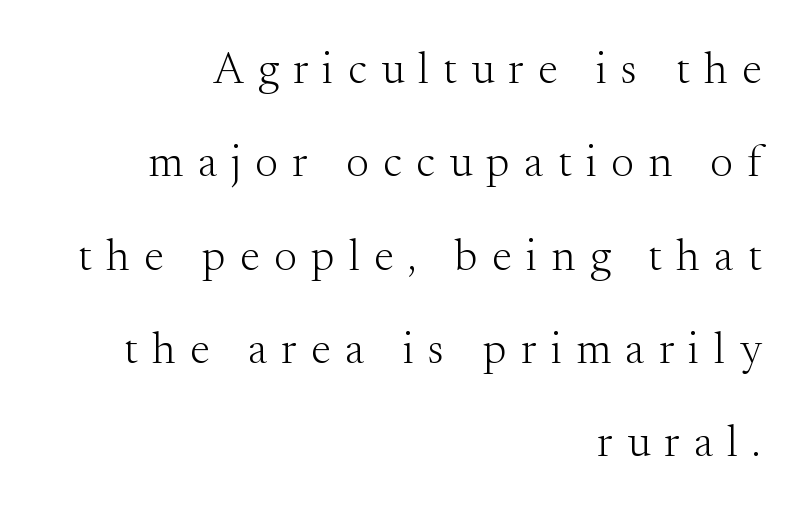
{"serif": "yes", "italic": "no", "bold": "no", "weight": "light", "width": "normal", "stroke_contrast": "medium", "x_height": "small", "monospaced": "no", "underline": "no", "align": "right", "line_spacing": "loose", "line_spacing_ratio": 2.12, "letter_spacing": "wide", "letter_spacing_em": 0.33, "glyph_px": 44}
